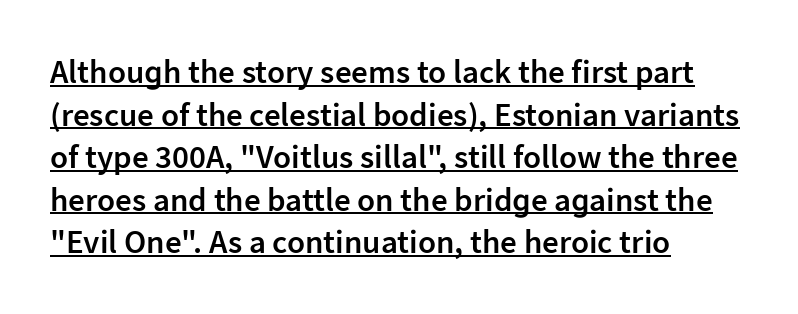
{"serif": "no", "italic": "no", "bold": "semi", "weight": "semibold", "width": "normal", "stroke_contrast": "low", "x_height": "medium", "monospaced": "no", "underline": "yes", "align": "left", "line_spacing": "normal", "line_spacing_ratio": 1.29, "letter_spacing": "normal", "letter_spacing_em": 0.0, "glyph_px": 33}
